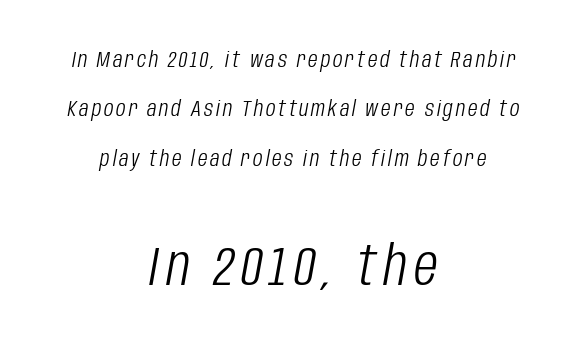
No word sits above an underline. Stem width sits at or under what a default text font uses. Here the second block reads like a headline and the first like body copy. Compared with a flush-left layout, this one balances lines on the center instead. Whoever set this chose breathing room over compactness in the vertical rhythm. The face used here is proportionally spaced, like ordinary book or web type.
